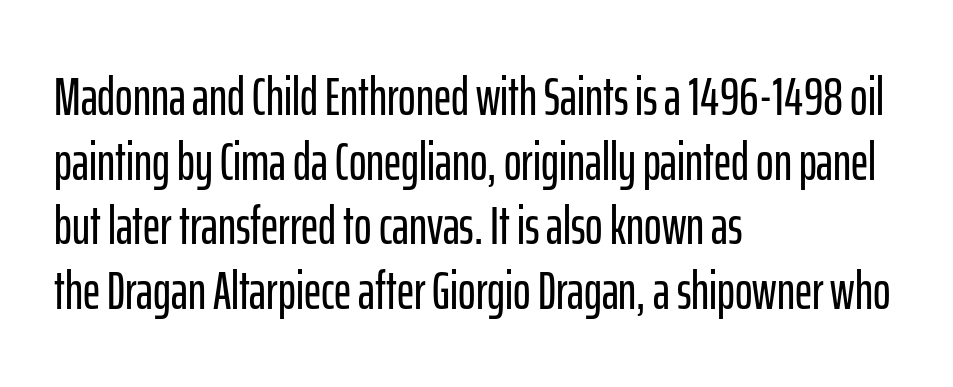
Q: Is the text italic (slanted)? A: No, it is upright.
Q: Is the typeface a serif or a sans-serif typeface? A: Sans-serif.
Q: Is the text underlined? A: No.
Q: How is the paragraph aligned? A: Left-aligned.
Q: Is the spacing between letters normal or unusually wide? A: Normal.
Q: Width (condensed, normal, or wide)? A: Condensed.
Q: Stroke contrast? A: Low.
Q: x-height? A: Medium.
Q: Monospaced? A: No.
